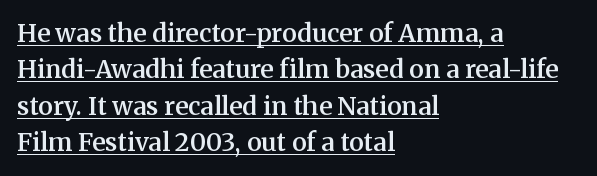
Every row of glyphs begins at an identical x-position on the left. A roman cut, with each character standing at attention. Stems and bowls a touch heavier than normal — semibold. Somebody hit Ctrl+U on this one — the words are underlined.
